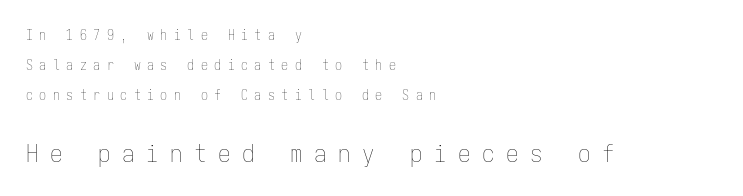
Summary of weight: not heavy and not bold. Caption: upper text group reduced, lower text group enlarged. The text block is weighted toward the left margin, trailing off unevenly rightward. Vertical strokes here are truly vertical. Reading down the column, the eye jumps a long way to each next line.
